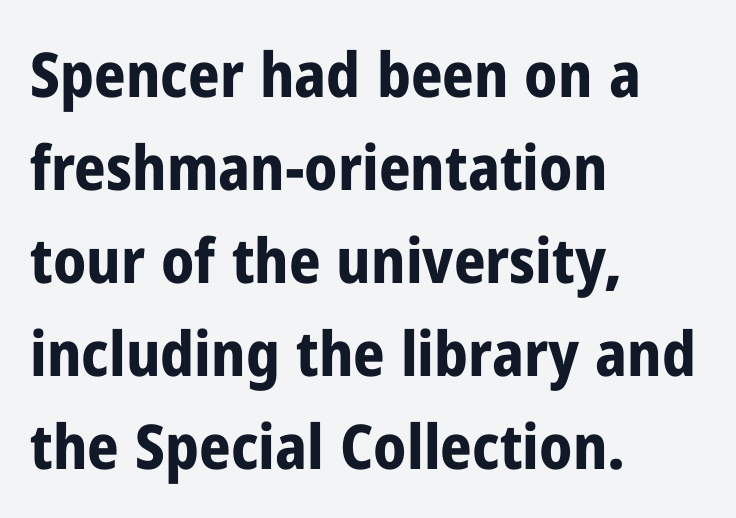
{"serif": "no", "italic": "no", "bold": "yes", "weight": "bold", "width": "condensed", "stroke_contrast": "low", "x_height": "medium", "monospaced": "no", "underline": "no", "align": "left", "line_spacing": "normal", "line_spacing_ratio": 1.5, "letter_spacing": "normal", "letter_spacing_em": 0.0, "glyph_px": 62}
